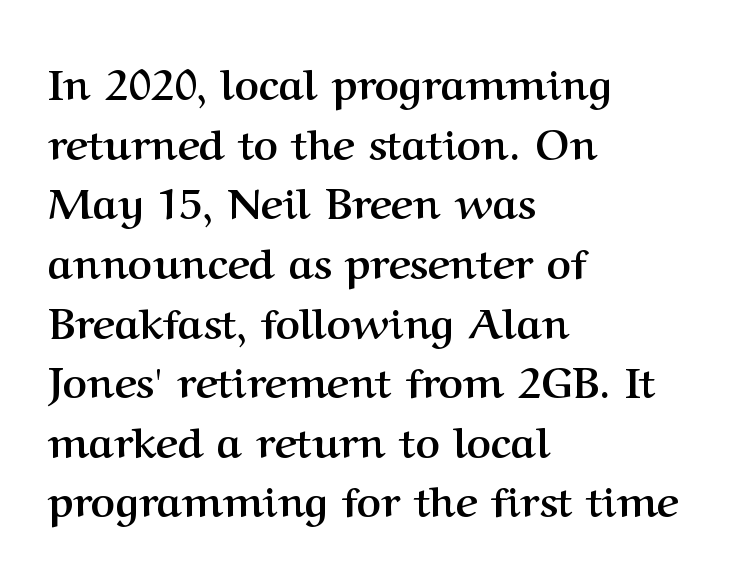
The image shows 42 px semibold serif type, upright; set left-aligned, normal line spacing (1.42x), normal letter spacing, not underlined; medium stroke contrast and a medium x-height.
